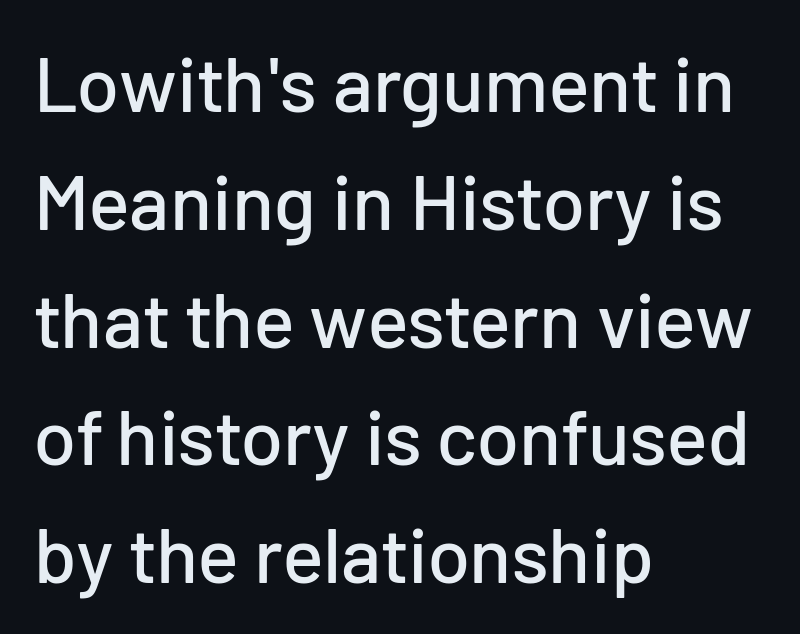
Rows of type keep a routine distance in the vertical direction. The letters advance in unequal steps, a hallmark of proportional type. A sans-serif font was chosen for this passage. Words appear dense and cohesive because spacing is normal.
